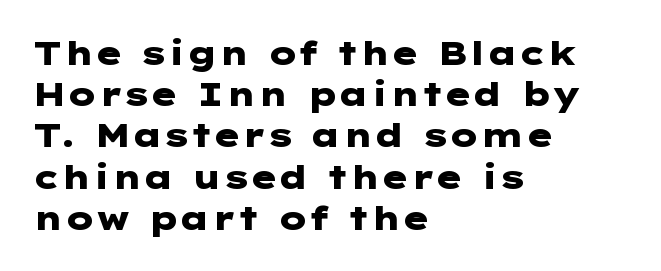
Q: Is the text bold? A: Yes.
Q: Is the text italic (slanted)? A: No, it is upright.
Q: Is the typeface a serif or a sans-serif typeface? A: Sans-serif.
Q: Is the text underlined? A: No.
Q: How is the paragraph aligned? A: Left-aligned.
Q: Is the spacing between letters normal or unusually wide? A: Normal.
Q: Is the spacing between lines tight, normal or loose? A: Normal.
Q: Width (condensed, normal, or wide)? A: Wide.
Q: Stroke contrast? A: Low.
Q: x-height? A: Medium.
